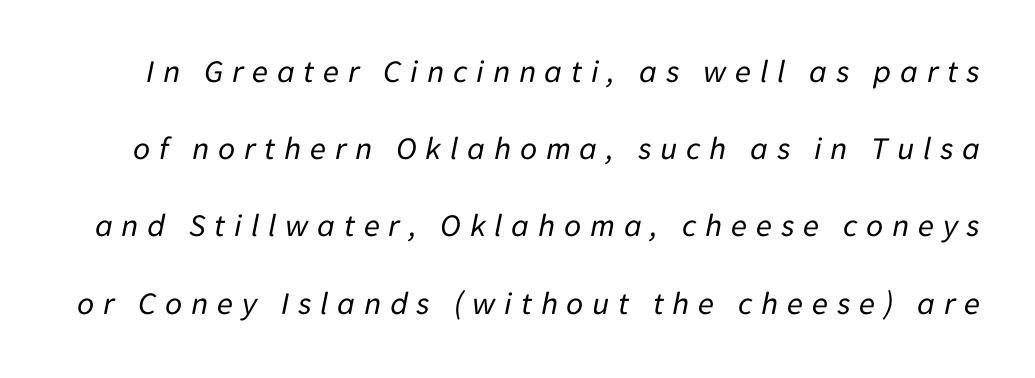
{"italic": "yes", "lean": "right", "slant_degrees": 11, "bold": "no", "weight": "regular", "width": "normal", "stroke_contrast": "low", "x_height": "medium", "monospaced": "no", "underline": "no", "line_spacing": "loose", "line_spacing_ratio": 2.34, "letter_spacing": "wide", "letter_spacing_em": 0.26, "glyph_px": 33}
